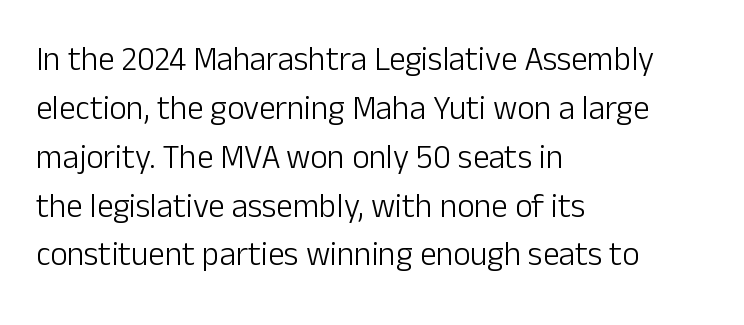
The image shows 33 px light sans-serif type, upright; set left-aligned, normal line spacing (1.48x), normal letter spacing, not underlined; low stroke contrast and a medium x-height.
